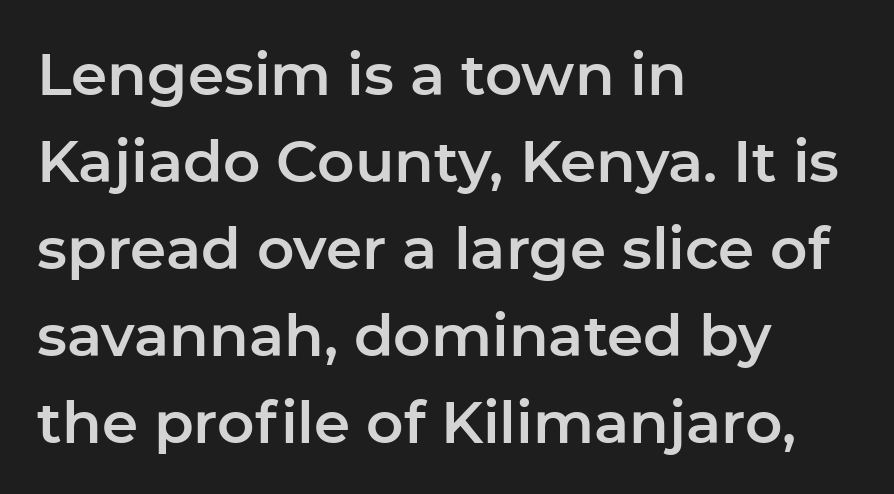
{"serif": "no", "italic": "no", "width": "normal", "stroke_contrast": "low", "x_height": "medium", "monospaced": "no", "underline": "no", "align": "left", "line_spacing": "normal", "line_spacing_ratio": 1.5, "letter_spacing": "normal", "letter_spacing_em": 0.0, "glyph_px": 58}
